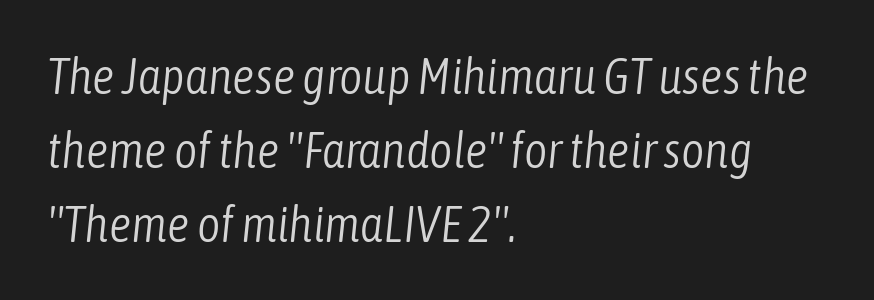
The leading is moderate, giving the passage an even texture. This is oblique type, the kind used for emphasis or titles. A student would call this left alignment; a typographer would say flush left, rag right. The font is comparable to plain body text, perhaps lighter. Anything drawn beneath the words? Only blank space. Between one letter and the next there's only the usual sliver of space.
